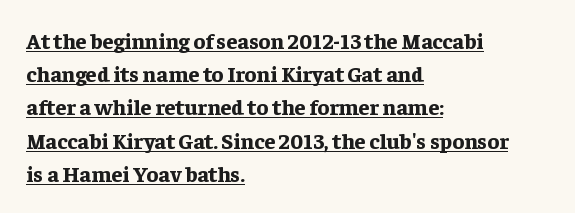
{"italic": "no", "bold": "yes", "underline": "yes", "align": "left", "line_spacing": "normal", "line_spacing_ratio": 1.51, "letter_spacing": "normal", "letter_spacing_em": 0.0, "glyph_px": 22}
